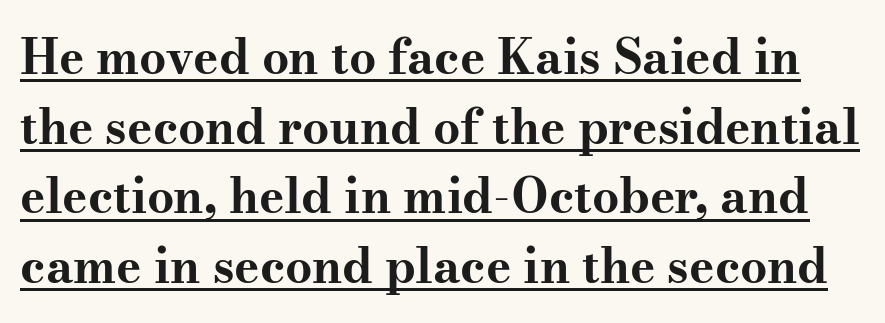
Strokes here are thick enough to call this a true bold. Varying glyph widths throughout — classic text-font behaviour. Each line of the rendering has a horizontal stroke beneath the glyphs. A typesetter would label this face a serif.
